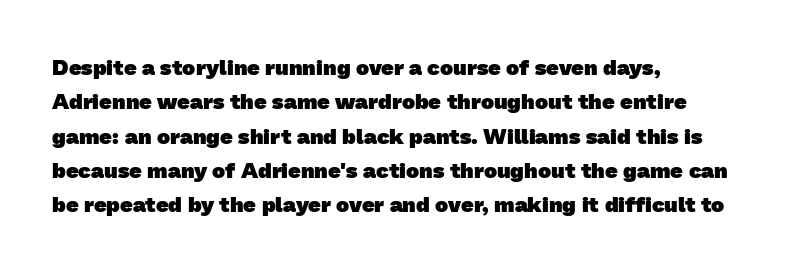
The image shows 22 px bold type; set left-aligned, normal line spacing (1.56x), normal letter spacing, not underlined.
